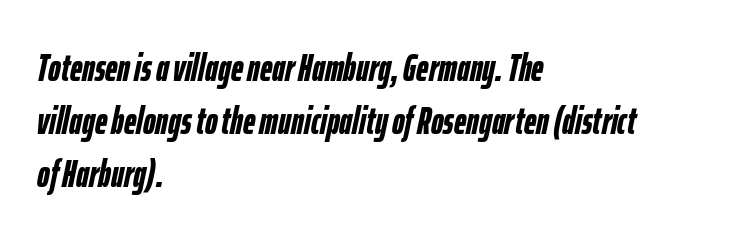
Q: Is the text bold? A: Yes.
Q: Is the text italic (slanted)? A: Yes, it leans right by about 12 degrees.
Q: Is the text underlined? A: No.
Q: How is the paragraph aligned? A: Left-aligned.
Q: Is the spacing between letters normal or unusually wide? A: Normal.
Q: Is the spacing between lines tight, normal or loose? A: Normal.
Q: Width (condensed, normal, or wide)? A: Condensed.
Q: Stroke contrast? A: Low.
Q: x-height? A: Medium.
Q: Monospaced? A: No.
